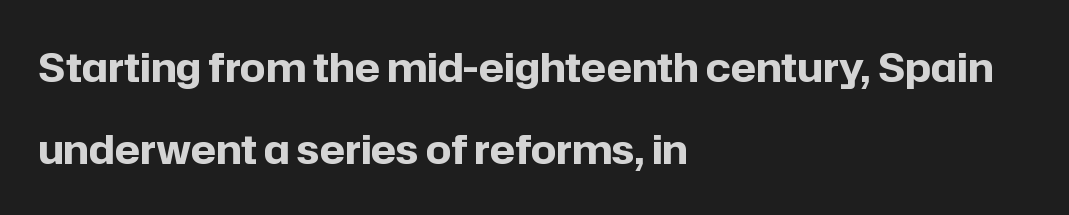
Proportional: the letters do not fall into vertical columns. Nothing sits at the stroke ends, so this counts as sans-serif. Is the type bold? Yes — the strokes are clearly thick and heavy. Horizontal alignment here is leftward, the default for most running prose.
